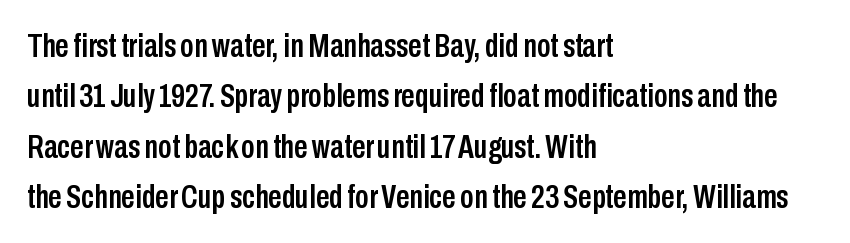
The image shows 34 px condensed sans-serif type, upright; set left-aligned, normal line spacing (1.48x), normal letter spacing, not underlined; low stroke contrast and a medium x-height.
